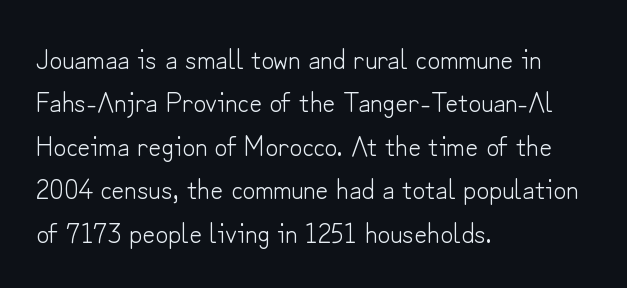
{"serif": "no", "italic": "no", "bold": "no", "weight": "light", "width": "normal", "stroke_contrast": "low", "x_height": "small", "monospaced": "no", "underline": "no", "align": "left", "line_spacing": "normal", "line_spacing_ratio": 1.55, "letter_spacing": "normal", "letter_spacing_em": 0.0, "glyph_px": 28}
